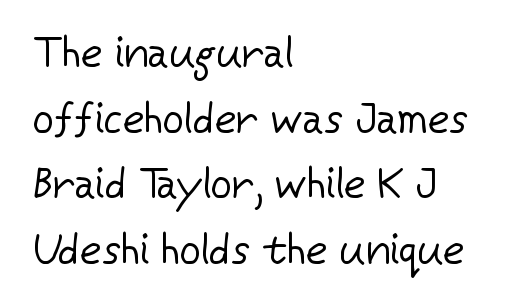
The image shows 42 px regular-weight sans-serif type, upright; set left-aligned, normal line spacing (1.56x), normal letter spacing, not underlined; low stroke contrast and a medium x-height.
